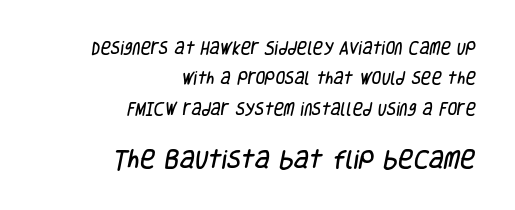
Between one letter and the next there's only the usual sliver of space. Visually the block forms a straight wall on the right and a jagged coastline on the left. The rendering enlarges the type as you move from the upper chunk to the lower. Vertically, the passage feels expansive, rows floating well apart. Decoration check: the copy has no underline.
